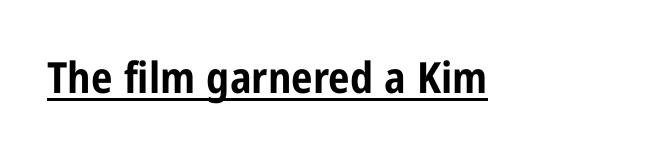
{"serif": "no", "italic": "no", "bold": "yes", "weight": "bold", "width": "condensed", "stroke_contrast": "low", "x_height": "medium", "monospaced": "no", "underline": "yes", "letter_spacing": "normal", "letter_spacing_em": 0.0, "glyph_px": 43}
